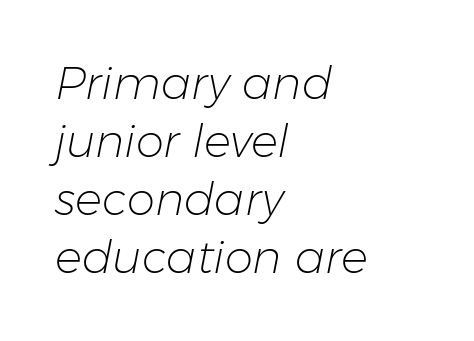
Q: Is the text bold? A: No.
Q: Is the text italic (slanted)? A: Yes, it leans right by about 11 degrees.
Q: Is the text underlined? A: No.
Q: How is the paragraph aligned? A: Left-aligned.
Q: Is the spacing between letters normal or unusually wide? A: Normal.
Q: Is the spacing between lines tight, normal or loose? A: Normal.
Q: Width (condensed, normal, or wide)? A: Normal.
Q: Stroke contrast? A: Low.
Q: x-height? A: Medium.
Q: Monospaced? A: No.
